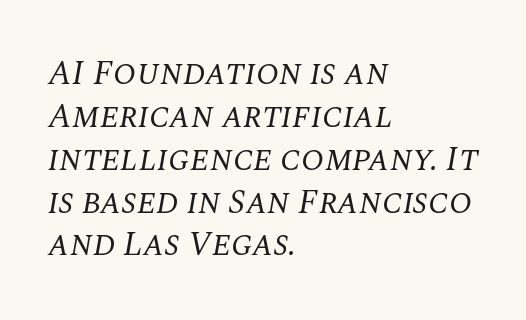
{"serif": "yes", "italic": "yes", "lean": "right", "slant_degrees": 10, "bold": "no", "weight": "regular", "width": "normal", "stroke_contrast": "medium", "x_height": "large", "monospaced": "no", "underline": "no", "align": "left", "line_spacing": "normal", "line_spacing_ratio": 1.26, "letter_spacing": "normal", "letter_spacing_em": 0.0, "glyph_px": 34}
